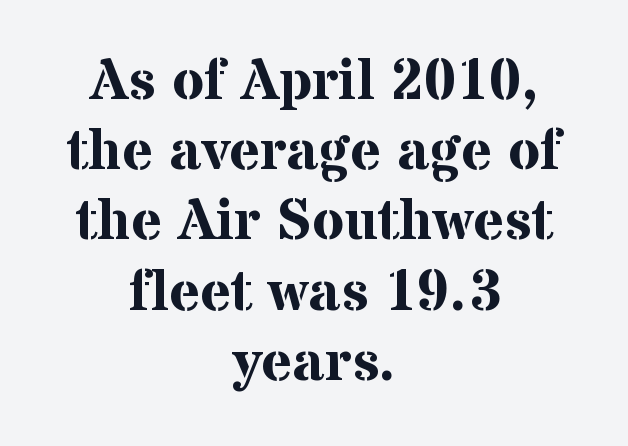
Q: Is the text bold? A: Yes.
Q: Is the text italic (slanted)? A: No, it is upright.
Q: Is the typeface a serif or a sans-serif typeface? A: Serif.
Q: Is the text underlined? A: No.
Q: How is the paragraph aligned? A: Centered.
Q: Is the spacing between letters normal or unusually wide? A: Normal.
Q: Width (condensed, normal, or wide)? A: Normal.
Q: Stroke contrast? A: Medium.
Q: x-height? A: Medium.
Q: Monospaced? A: No.
